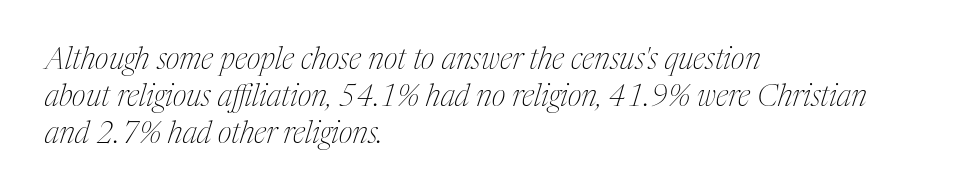
{"serif": "yes", "italic": "yes", "lean": "right", "slant_degrees": 17, "bold": "no", "weight": "thin", "width": "condensed", "stroke_contrast": "medium", "x_height": "medium", "monospaced": "no", "underline": "no", "align": "left", "line_spacing_ratio": 1.24, "letter_spacing": "normal", "letter_spacing_em": 0.0, "glyph_px": 30}
